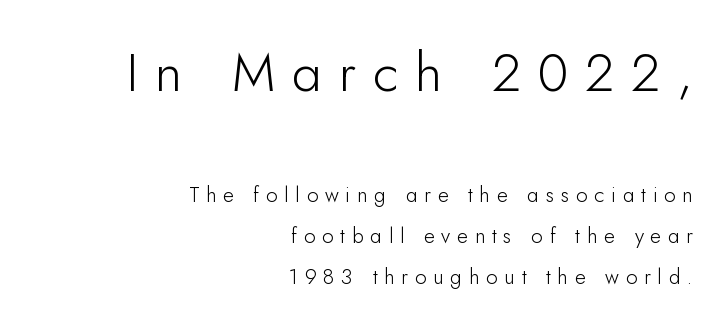
{"serif": "no", "italic": "no", "bold": "no", "weight": "light", "width": "normal", "stroke_contrast": "low", "x_height": "small", "monospaced": "no", "underline": "no", "align": "right", "line_spacing": "loose", "line_spacing_ratio": 1.94, "letter_spacing": "wide", "letter_spacing_em": 0.32, "larger_block": "first", "size_ratio": 2.52, "glyph_px": 53}
